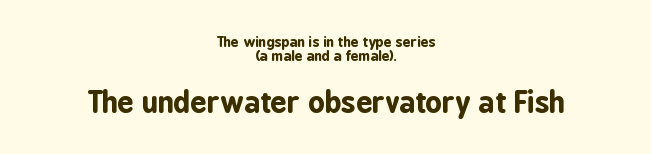
Heavy-handed strokes throughout: this text is bold. This is roman type, the default non-slanted kind. Just letters on the line, the space beneath them empty. The paragraph shown floats in the horizontal middle.
